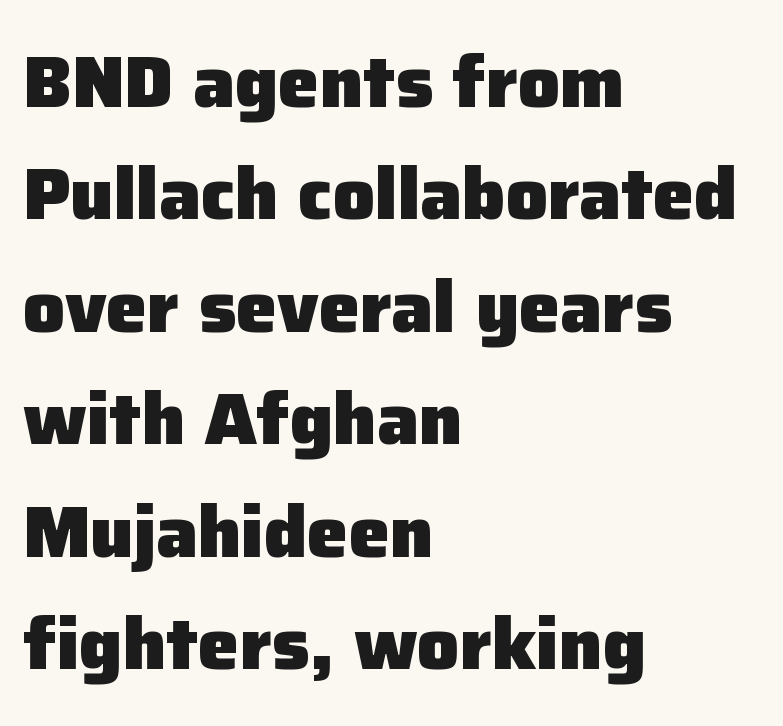
Words appear dense and cohesive because spacing is normal. Vertical spacing — default. Posture: straight, roman, zero tilt. A classic flush-left, rag-right setting is used for this passage. No word sits above an underline.
